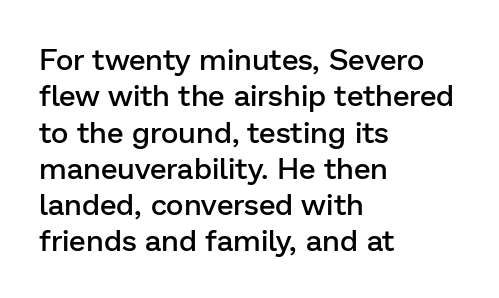
Spacing between characters is what you'd get straight out of the box. Is this a sans? Yes — the strokes have no serifs. This sample is left-justified, so line endings fall wherever the words run out. This is the regular roman posture of the typeface. Nobody drew a line under any word here. Typesetter's note: demi weight, one step under bold.
